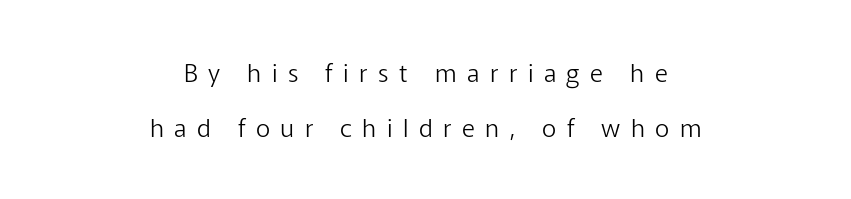
The glyphs are unaccompanied by any horizontal stroke below them. Every stem runs plumb, perpendicular to the baseline. The rag falls on both sides of this text block equally. Letter spacing: wide. The strokes are not fattened; the text isn't bold. Airy leading.
